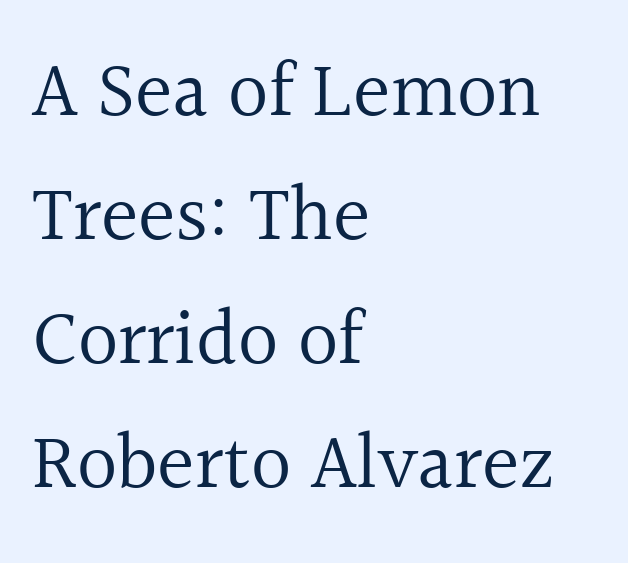
The image shows 79 px regular-weight serif type, upright; set left-aligned, normal line spacing (1.57x), normal letter spacing, not underlined; a medium x-height.
